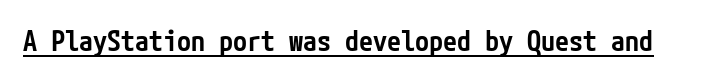
The image shows 28 px semibold, condensed sans-serif type, upright; set normal letter spacing, underlined; low stroke contrast and a medium x-height.
